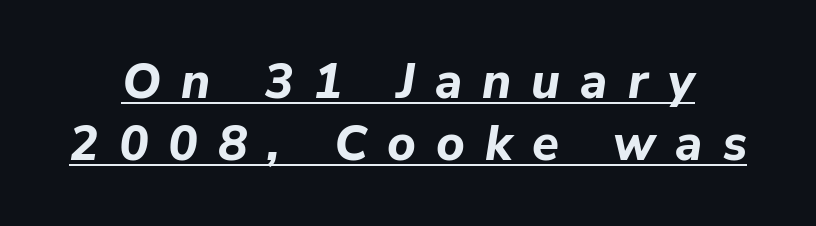
The passage shown is typed in a proportional face where columns would drift. The face used here has a pronounced slope to its letters. You could only call the tracking loose — the letters float apart. I'd describe the lettering as bold — thick and assertive. The line-height multiplier appears to be the usual default. Somebody hit Ctrl+U on this one — the words are underlined.
